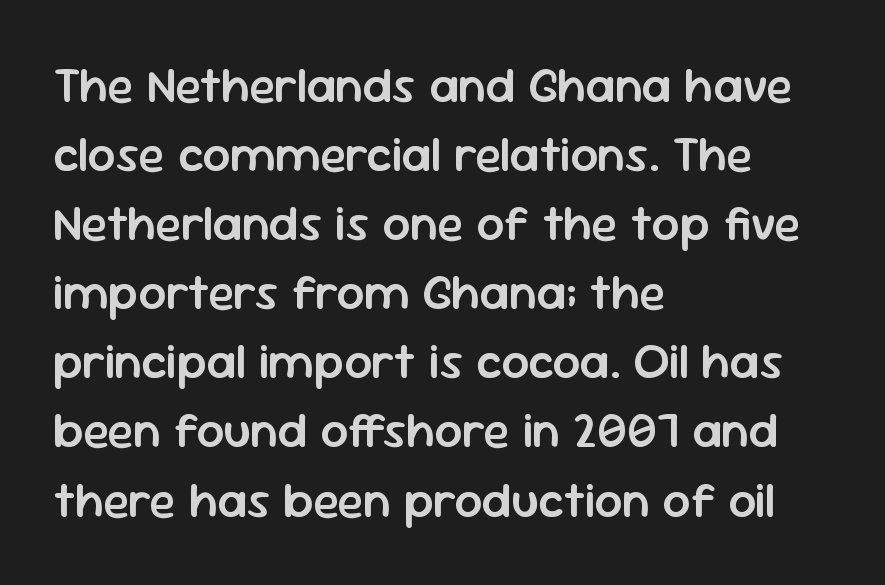
The passage is arranged the way most books set body copy — flush left. Rows of type keep a routine distance in the vertical direction. Notice how the stems are strictly vertical — no italics here. Clear beneath every line of the passage.
